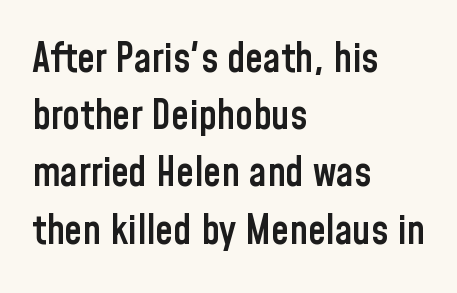
The gap between lines stays unmarked. If you drew a line through each stem, it would be perfectly vertical. Proportional: the letters do not fall into vertical columns. Unlike a traditional serif, this face leaves its strokes unadorned. Look at the tracking — it's just the regular setting, nothing added. Firm but not heavy-handed strokes: this text is semibold.
